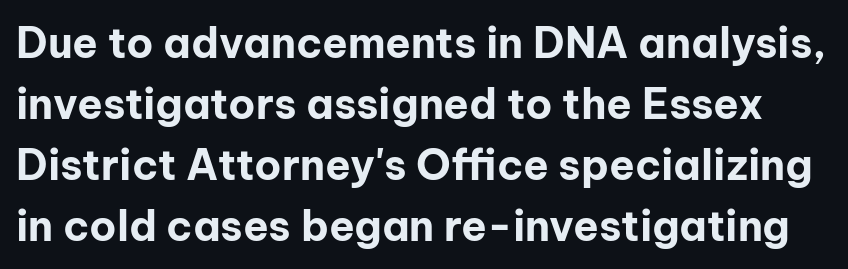
The image shows 42 px bold sans-serif type, upright; set normal line spacing (1.45x), normal letter spacing, not underlined; low stroke contrast and a medium x-height.
